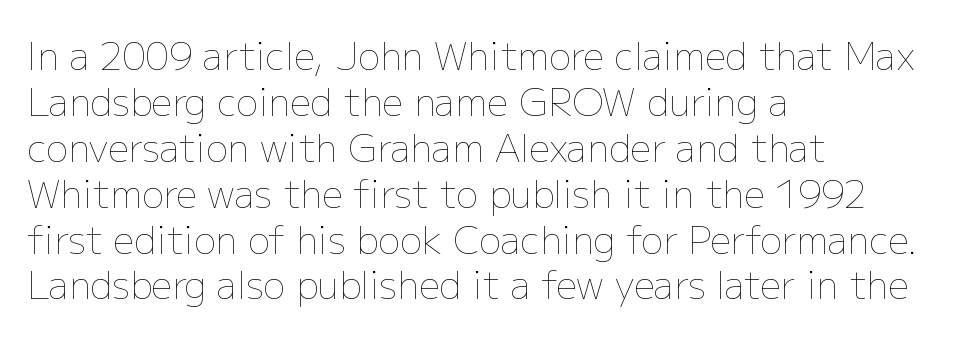
{"italic": "no", "bold": "no", "weight": "thin", "width": "normal", "stroke_contrast": "low", "x_height": "medium", "monospaced": "no", "underline": "no", "align": "left", "line_spacing_ratio": 1.24, "letter_spacing": "normal", "letter_spacing_em": 0.0, "glyph_px": 37}
